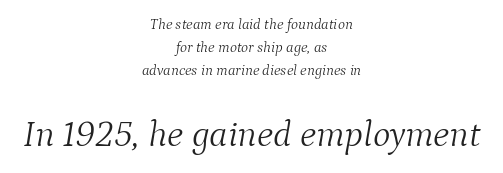
{"serif": "yes", "italic": "yes", "lean": "right", "slant_degrees": 9, "bold": "no", "weight": "light", "width": "normal", "stroke_contrast": "medium", "x_height": "medium", "monospaced": "no", "underline": "no", "align": "center", "line_spacing": "normal", "line_spacing_ratio": 1.53, "letter_spacing": "normal", "letter_spacing_em": 0.0, "larger_block": "second", "size_ratio": 2.47, "glyph_px": 37}
